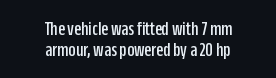
The image shows 20 px text type, upright; set centered, tight line spacing (1.07x), normal letter spacing, not underlined.
